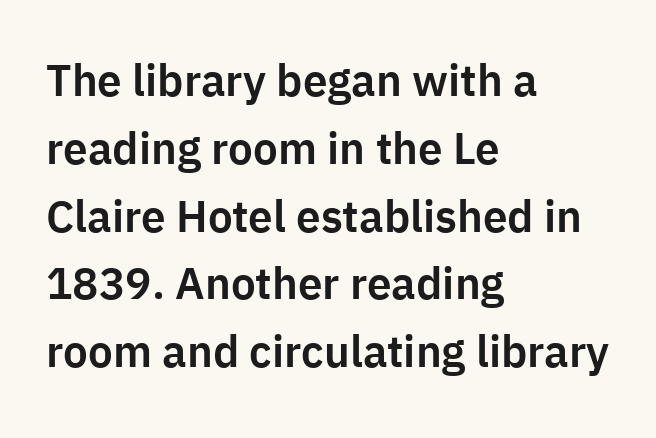
The vertical gap from one line to the next is medium. The face used here is a sans, in the tradition of grotesques and geometrics. Left-aligned paragraph, ragged on the right. Nothing unusual about the tracking: characters are spaced as the font intends. Unlike italic type, these characters show no tilt at all.
